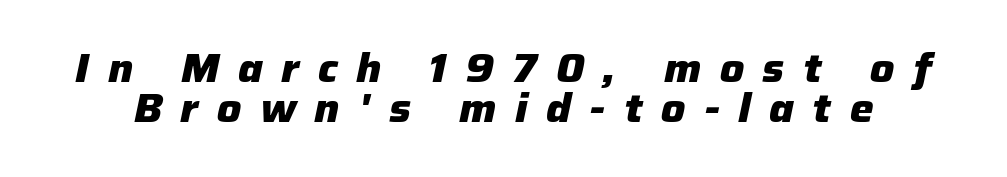
Q: Is the text bold? A: Yes.
Q: Is the text italic (slanted)? A: Yes, it leans right by about 12 degrees.
Q: Is the text underlined? A: No.
Q: Is the spacing between letters normal or unusually wide? A: Unusually wide.
Q: Is the spacing between lines tight, normal or loose? A: Tight.
Q: Width (condensed, normal, or wide)? A: Normal.
Q: Stroke contrast? A: Low.
Q: x-height? A: Medium.
Q: Monospaced? A: No.
